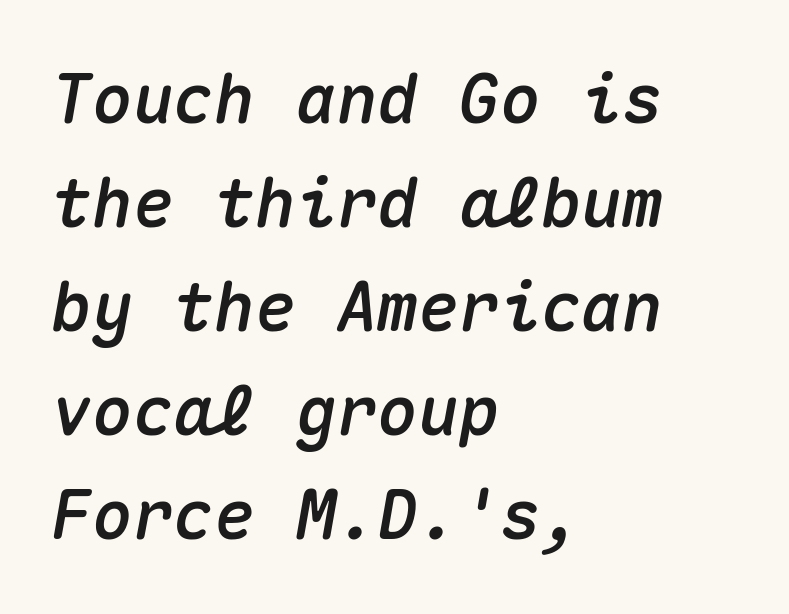
There's an unmistakable incline to the writing here. Unmarked baselines from the first word to the last. Notice how the passage keeps a crisp vertical edge on the left only. Students, observe: this is what conventionally led text looks like. Every character here occupies the same horizontal width, giving the sample a typewriter-like rhythm.
